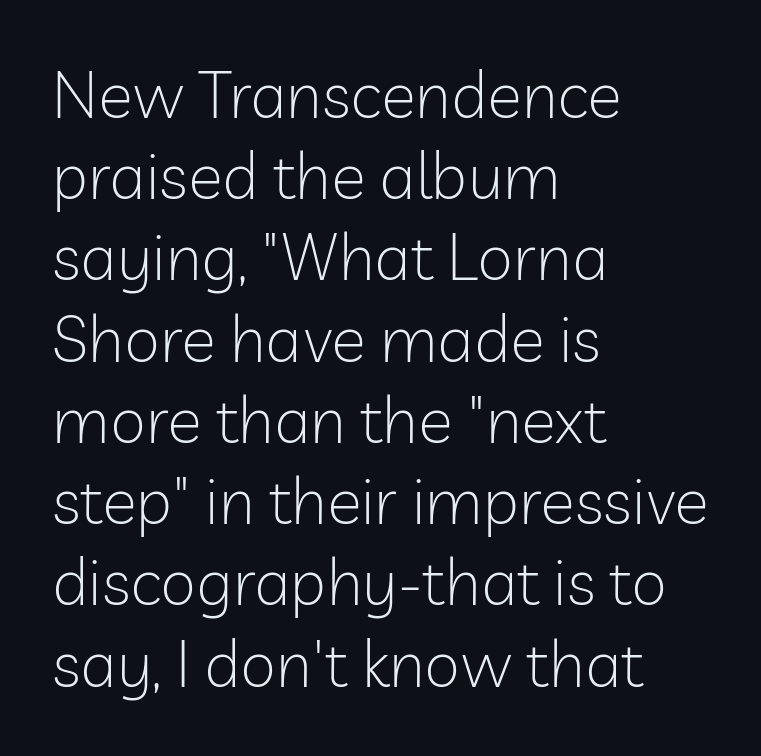
Q: Is the text bold? A: No.
Q: Is the text italic (slanted)? A: No, it is upright.
Q: Is the typeface a serif or a sans-serif typeface? A: Sans-serif.
Q: Is the text underlined? A: No.
Q: How is the paragraph aligned? A: Left-aligned.
Q: Is the spacing between letters normal or unusually wide? A: Normal.
Q: Is the spacing between lines tight, normal or loose? A: Normal.
Q: Width (condensed, normal, or wide)? A: Normal.
Q: Stroke contrast? A: Low.
Q: x-height? A: Medium.
Q: Monospaced? A: No.
